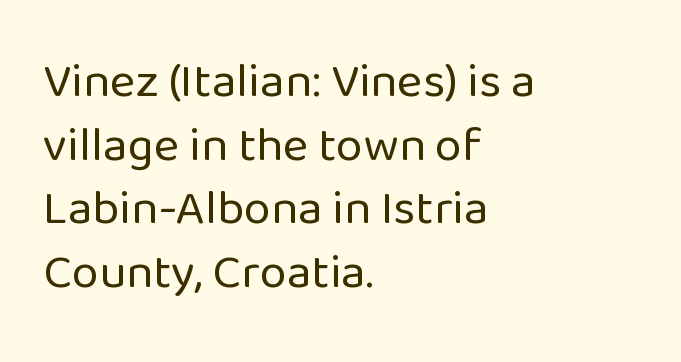
The image shows 49 px regular-weight sans-serif type, upright; set left-aligned, normal line spacing (1.3x), normal letter spacing, not underlined; low stroke contrast and a medium x-height.
